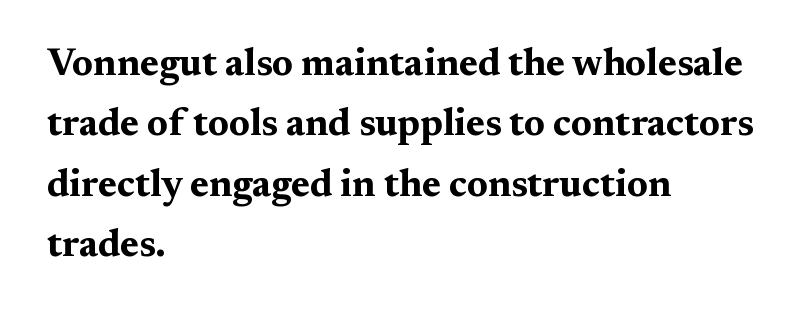
Teacher's note: observe the even left margin — that is flush-left alignment. Think of a printed novel: that variable character pitch is what you see here. Honestly, the row spacing looks completely unremarkable. Plain, unruled lines of type. The strokes are fattened all the way to bold. Tall strokes in this sample are plumb rather than angled.
